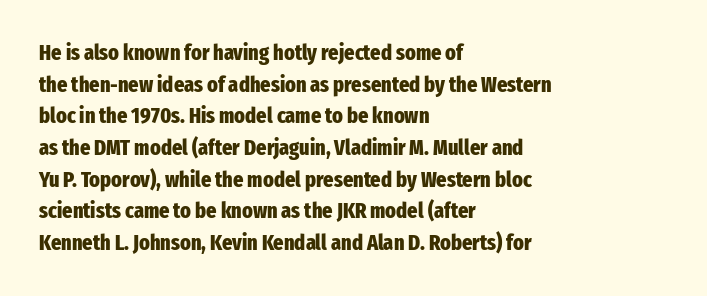
Q: Is the text bold? A: Yes.
Q: Is the text italic (slanted)? A: No, it is upright.
Q: Is the text underlined? A: No.
Q: How is the paragraph aligned? A: Left-aligned.
Q: Is the spacing between letters normal or unusually wide? A: Normal.
Q: Is the spacing between lines tight, normal or loose? A: Normal.
